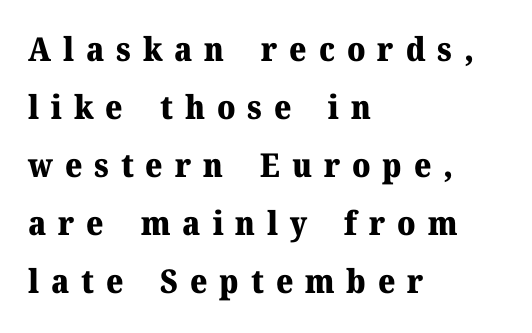
Q: Is the text bold? A: Yes.
Q: Is the text italic (slanted)? A: No, it is upright.
Q: Is the typeface a serif or a sans-serif typeface? A: Serif.
Q: Is the text underlined? A: No.
Q: How is the paragraph aligned? A: Left-aligned.
Q: Is the spacing between letters normal or unusually wide? A: Unusually wide.
Q: Width (condensed, normal, or wide)? A: Normal.
Q: Stroke contrast? A: Medium.
Q: x-height? A: Medium.
Q: Monospaced? A: No.
